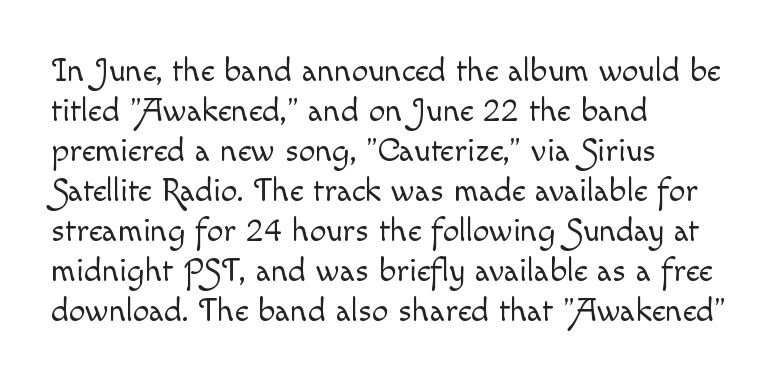
Q: Is the text bold? A: No.
Q: Is the text italic (slanted)? A: No, it is upright.
Q: Is the text underlined? A: No.
Q: How is the paragraph aligned? A: Left-aligned.
Q: Is the spacing between letters normal or unusually wide? A: Normal.
Q: Width (condensed, normal, or wide)? A: Normal.
Q: x-height? A: Small.
Q: Monospaced? A: No.
